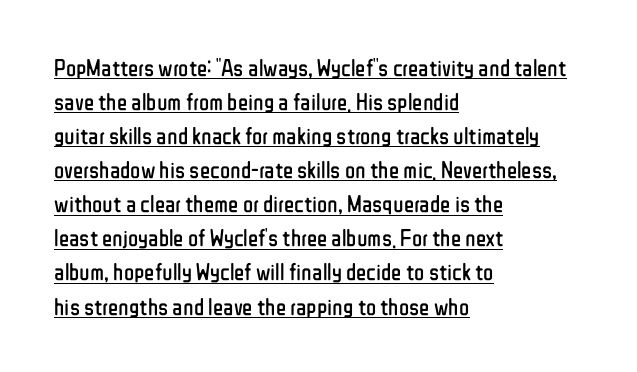
{"italic": "no", "bold": "no", "underline": "yes", "align": "left", "line_spacing": "normal", "line_spacing_ratio": 1.42, "letter_spacing": "normal", "letter_spacing_em": 0.0, "glyph_px": 24}
